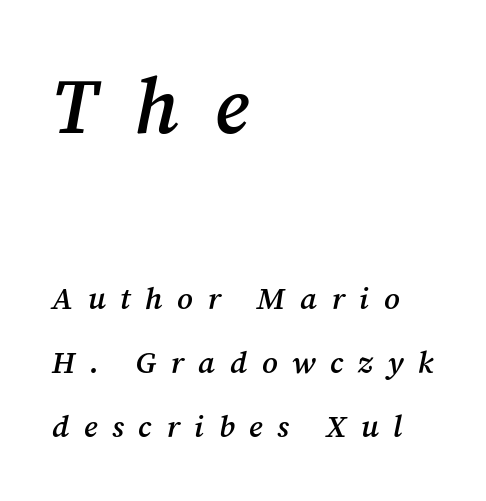
The face used here is seriffed, in the tradition of book romans. This is moderately heavy type, rendered in semibold. Every character sits at an angle, as italics do. The space directly below the letters is spotless. The composition opens big and finishes small. The rendering uses natural spacing where letterforms have individual widths.
